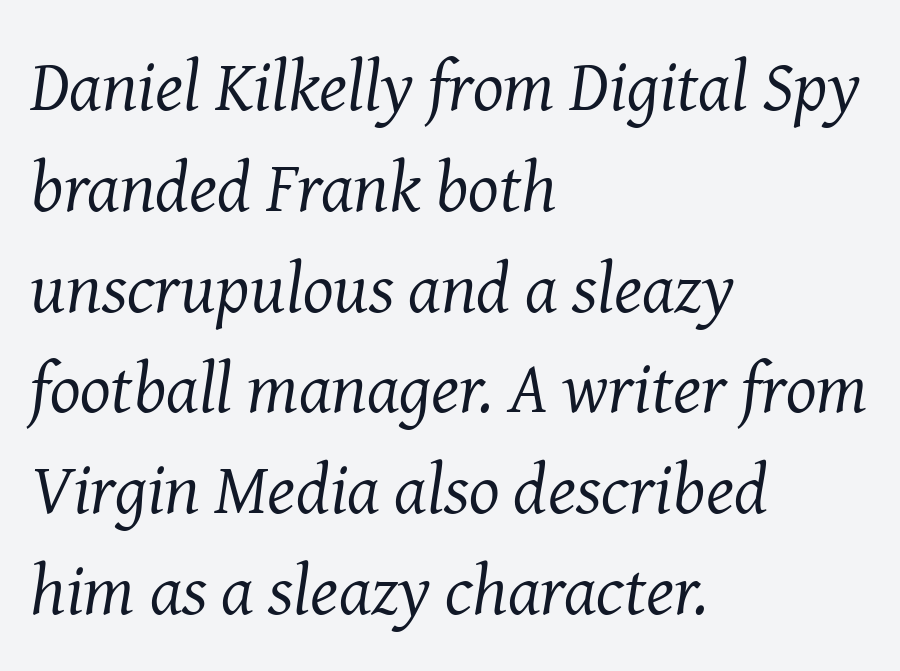
The image shows 72 px regular-weight serif type, italic (leaning right); set left-aligned, normal line spacing (1.4x), normal letter spacing, not underlined; medium stroke contrast and a medium x-height.
